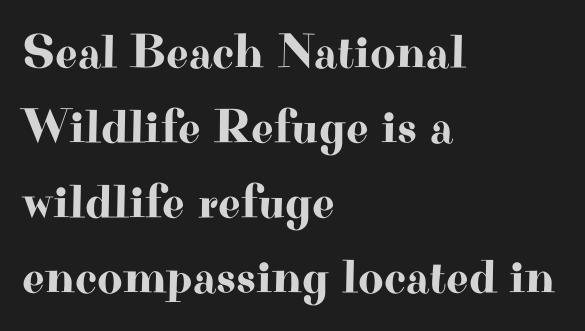
Q: Is the text italic (slanted)? A: No, it is upright.
Q: Is the typeface a serif or a sans-serif typeface? A: Serif.
Q: Is the text underlined? A: No.
Q: How is the paragraph aligned? A: Left-aligned.
Q: Is the spacing between letters normal or unusually wide? A: Normal.
Q: Is the spacing between lines tight, normal or loose? A: Normal.
Q: Width (condensed, normal, or wide)? A: Wide.
Q: Stroke contrast? A: High.
Q: x-height? A: Small.
Q: Monospaced? A: No.
